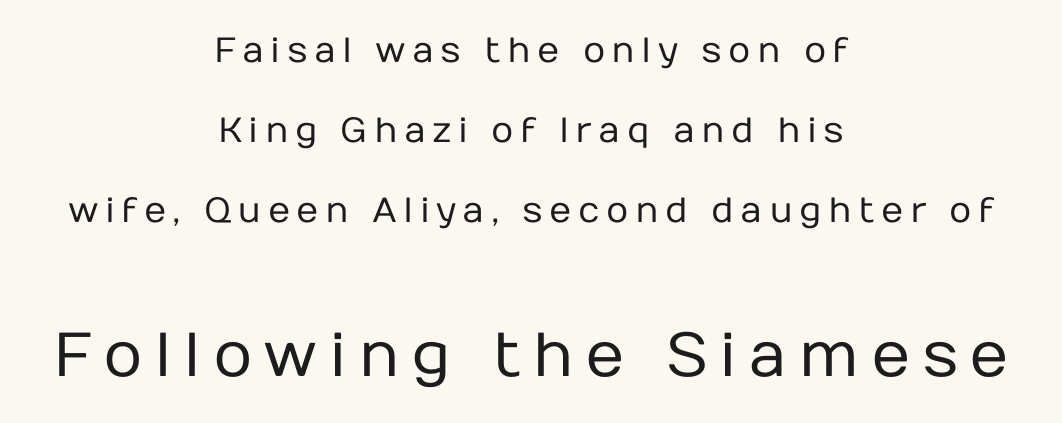
{"serif": "no", "italic": "no", "bold": "no", "weight": "regular", "width": "normal", "stroke_contrast": "low", "x_height": "medium", "monospaced": "no", "underline": "no", "align": "center", "line_spacing": "loose", "line_spacing_ratio": 2.28, "larger_block": "second", "size_ratio": 1.77, "glyph_px": 62}
